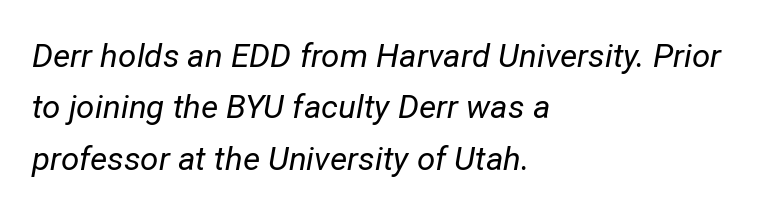
Q: Is the text bold? A: No.
Q: Is the text italic (slanted)? A: Yes, it leans right by about 12 degrees.
Q: Is the text underlined? A: No.
Q: How is the paragraph aligned? A: Left-aligned.
Q: Is the spacing between letters normal or unusually wide? A: Normal.
Q: Is the spacing between lines tight, normal or loose? A: Normal.
Q: Width (condensed, normal, or wide)? A: Normal.
Q: Stroke contrast? A: Low.
Q: x-height? A: Medium.
Q: Monospaced? A: No.
